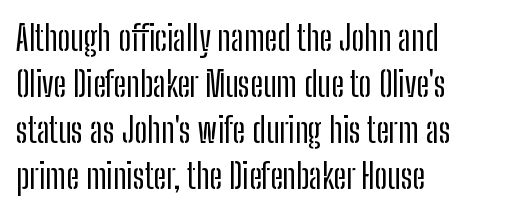
The image shows 35 px condensed sans-serif type, upright; set left-aligned, normal line spacing (1.31x), normal letter spacing, not underlined; low stroke contrast and a medium x-height.
